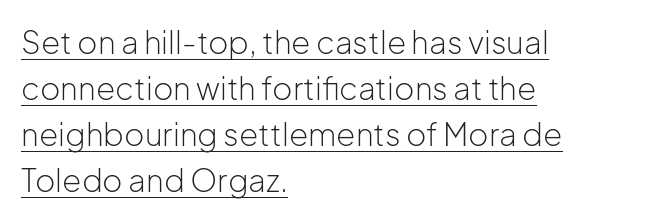
Q: Is the text bold? A: No.
Q: Is the text italic (slanted)? A: No, it is upright.
Q: Is the typeface a serif or a sans-serif typeface? A: Sans-serif.
Q: Is the text underlined? A: Yes.
Q: How is the paragraph aligned? A: Left-aligned.
Q: Is the spacing between letters normal or unusually wide? A: Normal.
Q: Is the spacing between lines tight, normal or loose? A: Normal.
Q: Width (condensed, normal, or wide)? A: Normal.
Q: Stroke contrast? A: Low.
Q: x-height? A: Medium.
Q: Monospaced? A: No.
